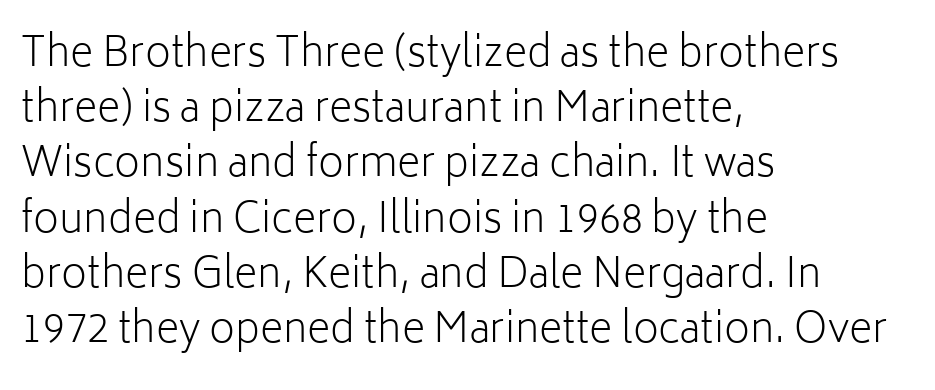
Q: Is the text bold? A: No.
Q: Is the text italic (slanted)? A: No, it is upright.
Q: Is the typeface a serif or a sans-serif typeface? A: Sans-serif.
Q: Is the text underlined? A: No.
Q: How is the paragraph aligned? A: Left-aligned.
Q: Is the spacing between letters normal or unusually wide? A: Normal.
Q: Is the spacing between lines tight, normal or loose? A: Normal.
Q: Width (condensed, normal, or wide)? A: Normal.
Q: Stroke contrast? A: Low.
Q: x-height? A: Medium.
Q: Monospaced? A: No.
